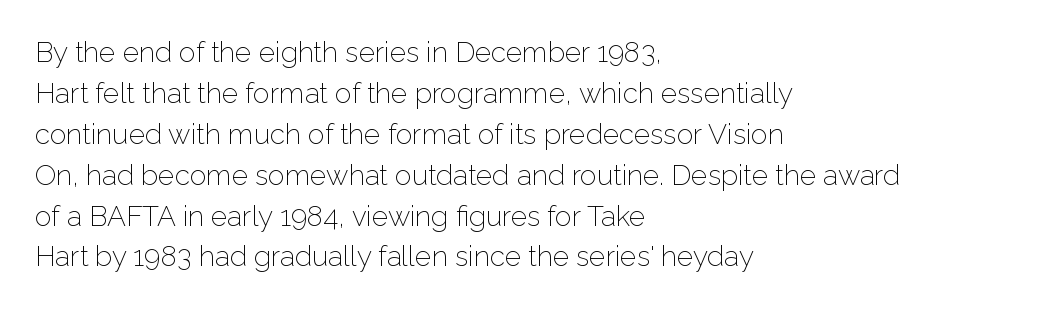
{"serif": "no", "italic": "no", "bold": "no", "weight": "light", "width": "normal", "stroke_contrast": "low", "x_height": "medium", "monospaced": "no", "underline": "no", "align": "left", "line_spacing": "normal", "line_spacing_ratio": 1.46, "letter_spacing": "normal", "letter_spacing_em": 0.0, "glyph_px": 28}
